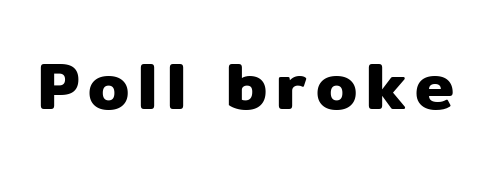
{"serif": "no", "italic": "no", "width": "normal", "stroke_contrast": "low", "x_height": "medium", "monospaced": "no", "underline": "no", "glyph_px": 66}
